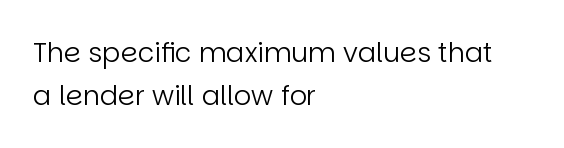
The image shows 27 px text type, upright; set left-aligned, normal line spacing (1.59x), normal letter spacing, not underlined.
